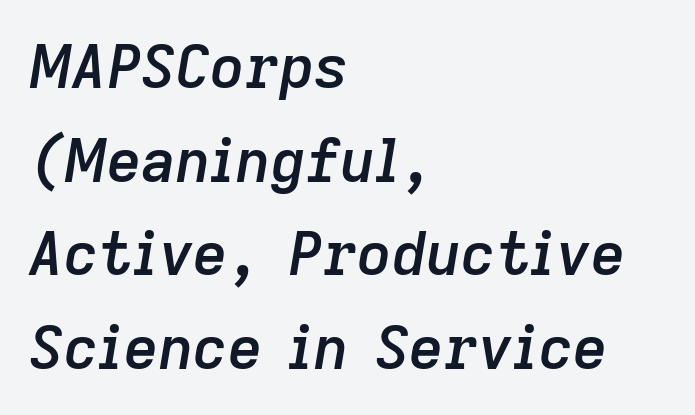
{"italic": "yes", "lean": "right", "slant_degrees": 9, "bold": "semi", "weight": "semibold", "width": "normal", "stroke_contrast": "low", "x_height": "medium", "monospaced": "no", "underline": "no", "align": "left", "line_spacing": "normal", "line_spacing_ratio": 1.56, "letter_spacing": "normal", "letter_spacing_em": 0.0, "glyph_px": 60}
